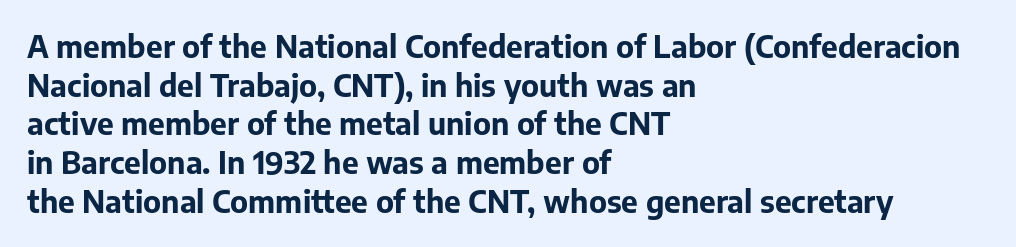
Q: Is the text bold? A: Yes.
Q: Is the text italic (slanted)? A: No, it is upright.
Q: Is the typeface a serif or a sans-serif typeface? A: Sans-serif.
Q: Is the text underlined? A: No.
Q: How is the paragraph aligned? A: Left-aligned.
Q: Is the spacing between letters normal or unusually wide? A: Normal.
Q: Is the spacing between lines tight, normal or loose? A: Normal.
Q: Width (condensed, normal, or wide)? A: Normal.
Q: Stroke contrast? A: Low.
Q: x-height? A: Medium.
Q: Monospaced? A: No.
